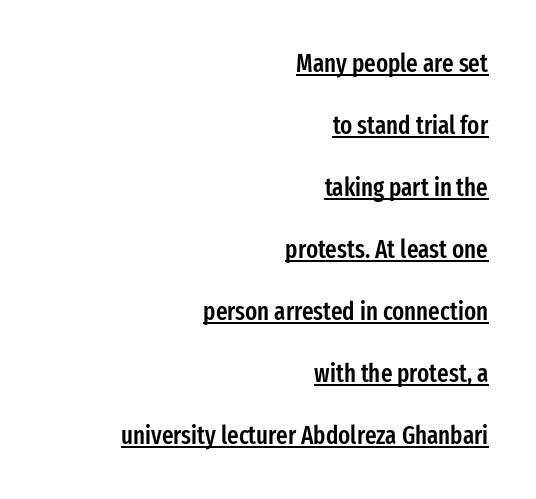
Beneath each row of characters lies a ruled line. The passage is arranged like a letterhead date or caption credit — flush right. Weight check: semibold — heavier than regular, not quite bold. Interline gaps are noticeably wide in this sample.
